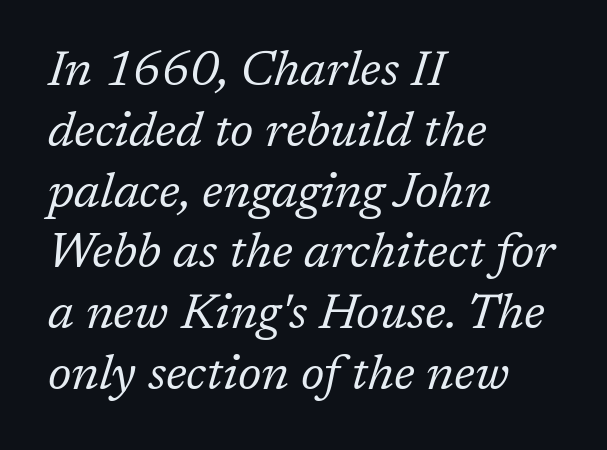
{"serif": "yes", "italic": "yes", "lean": "right", "slant_degrees": 17, "bold": "no", "weight": "regular", "width": "normal", "stroke_contrast": "low", "x_height": "medium", "monospaced": "no", "underline": "no", "align": "left", "line_spacing_ratio": 1.24, "letter_spacing": "normal", "letter_spacing_em": 0.0, "glyph_px": 49}
